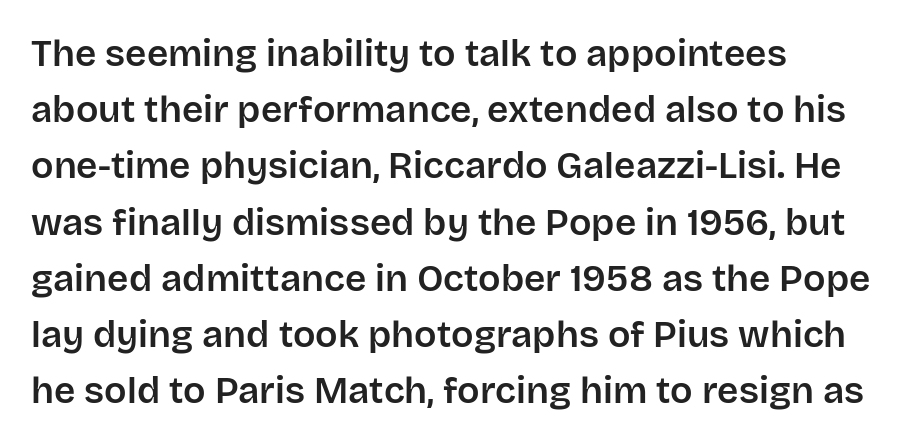
The rendering uses natural spacing where letterforms have individual widths. In terms of posture, this sample is upright. Compared with typical paragraphs, the rows here are spaced about the same. Each row of text sits above clean, open space.
